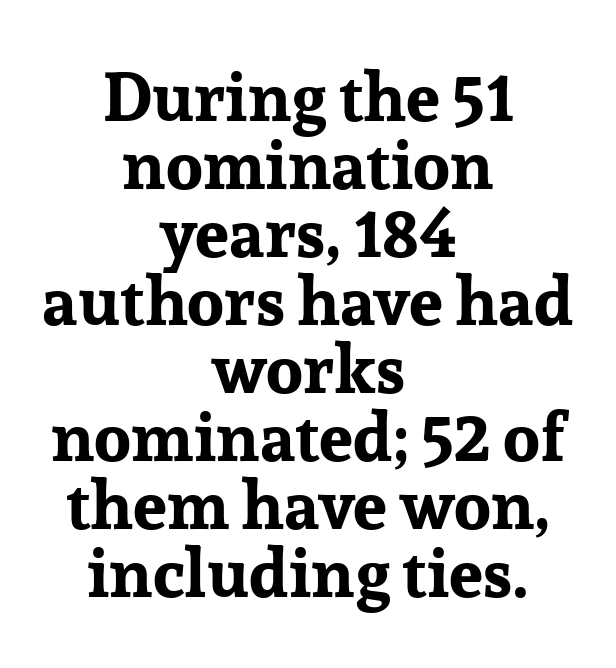
Nobody drew a line under any word here. Glyph-to-glyph distance matches everyday printed text. Centered paragraph, ragged on both sides. If you measured baseline to baseline, you'd find a short distance. The face used here is proportionally spaced, like ordinary book or web type.
